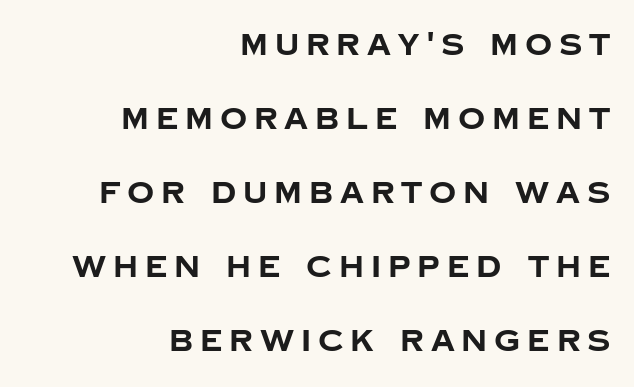
Q: Is the text bold? A: Yes.
Q: Is the text italic (slanted)? A: No, it is upright.
Q: Is the typeface a serif or a sans-serif typeface? A: Sans-serif.
Q: Is the text underlined? A: No.
Q: How is the paragraph aligned? A: Right-aligned.
Q: Is the spacing between letters normal or unusually wide? A: Unusually wide.
Q: Is the spacing between lines tight, normal or loose? A: Loose.
Q: Width (condensed, normal, or wide)? A: Normal.
Q: Stroke contrast? A: Low.
Q: x-height? A: Large.
Q: Monospaced? A: No.
